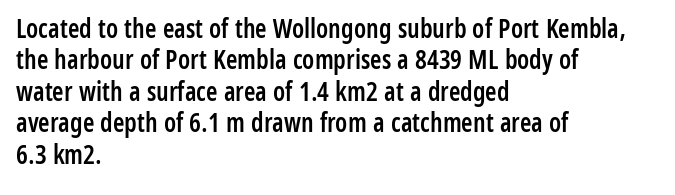
Q: Is the text bold? A: Semi-bold.
Q: Is the text italic (slanted)? A: No, it is upright.
Q: Is the text underlined? A: No.
Q: How is the paragraph aligned? A: Left-aligned.
Q: Is the spacing between letters normal or unusually wide? A: Normal.
